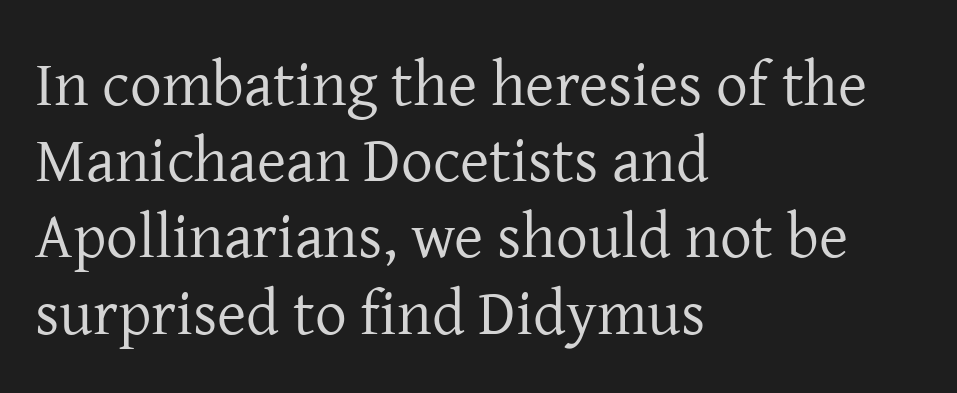
Q: Is the text bold? A: No.
Q: Is the text italic (slanted)? A: No, it is upright.
Q: Is the typeface a serif or a sans-serif typeface? A: Serif.
Q: Is the text underlined? A: No.
Q: How is the paragraph aligned? A: Left-aligned.
Q: Is the spacing between letters normal or unusually wide? A: Normal.
Q: Width (condensed, normal, or wide)? A: Normal.
Q: Stroke contrast? A: Low.
Q: x-height? A: Medium.
Q: Monospaced? A: No.
